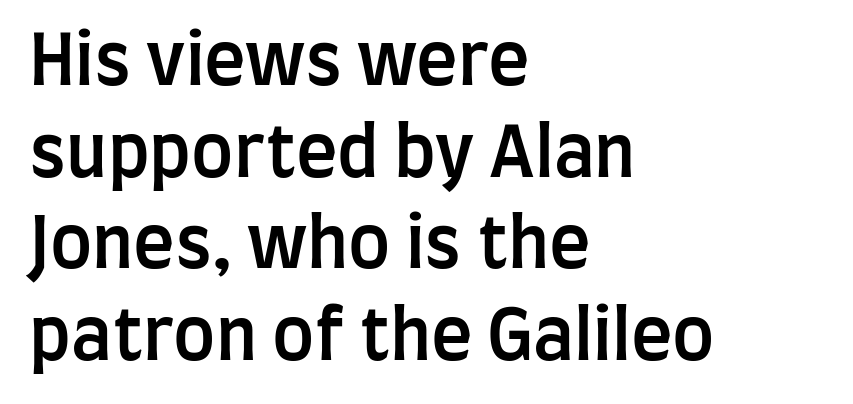
Q: Is the text bold? A: Semi-bold.
Q: Is the text italic (slanted)? A: No, it is upright.
Q: Is the typeface a serif or a sans-serif typeface? A: Sans-serif.
Q: Is the text underlined? A: No.
Q: How is the paragraph aligned? A: Left-aligned.
Q: Is the spacing between letters normal or unusually wide? A: Normal.
Q: Is the spacing between lines tight, normal or loose? A: Normal.
Q: Width (condensed, normal, or wide)? A: Condensed.
Q: Stroke contrast? A: Low.
Q: x-height? A: Large.
Q: Monospaced? A: No.
